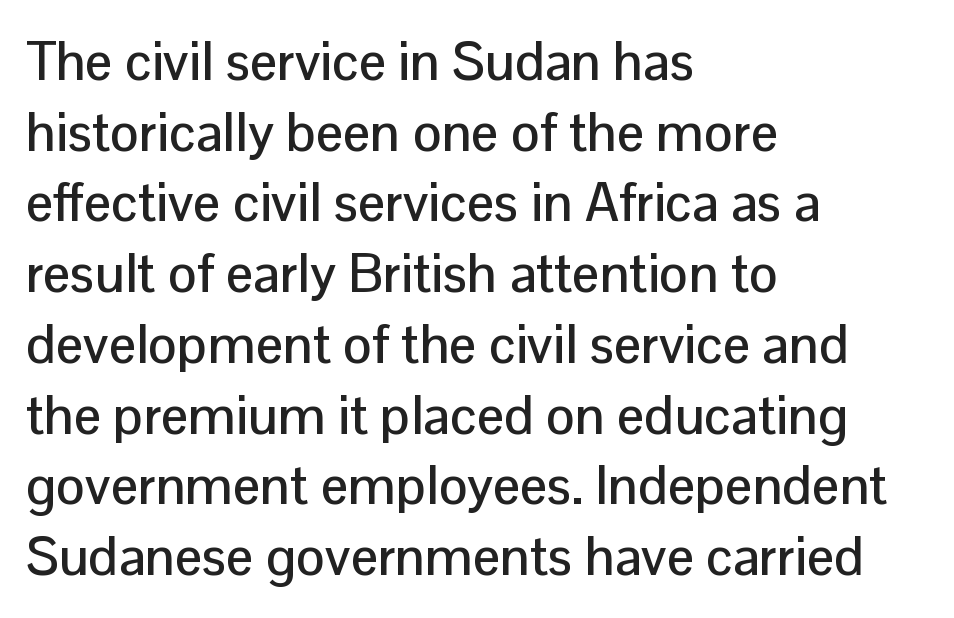
The image shows 54 px sans-serif type, upright; set left-aligned, normal line spacing (1.31x), normal letter spacing, not underlined; low stroke contrast and a medium x-height.
